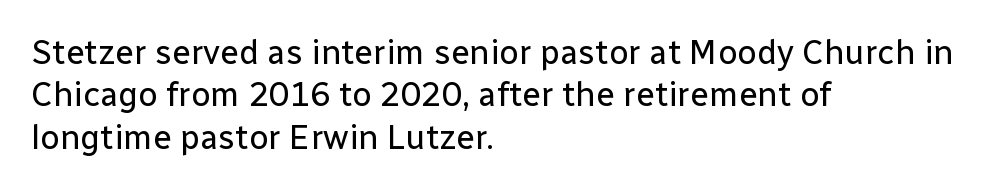
The image shows 34 px regular-weight sans-serif type, upright; set left-aligned, normal line spacing (1.25x), normal letter spacing, not underlined; low stroke contrast and a medium x-height.
